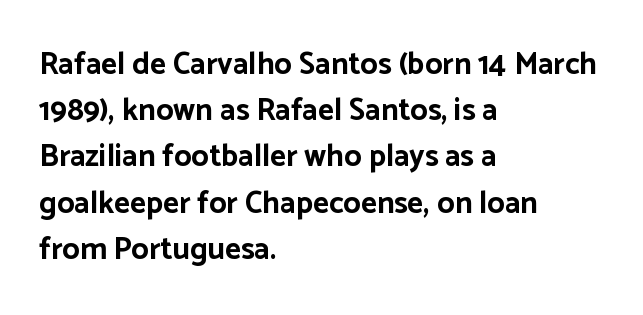
The image shows 31 px bold sans-serif type, upright; set left-aligned, normal line spacing (1.49x), normal letter spacing, not underlined; low stroke contrast and a medium x-height.
